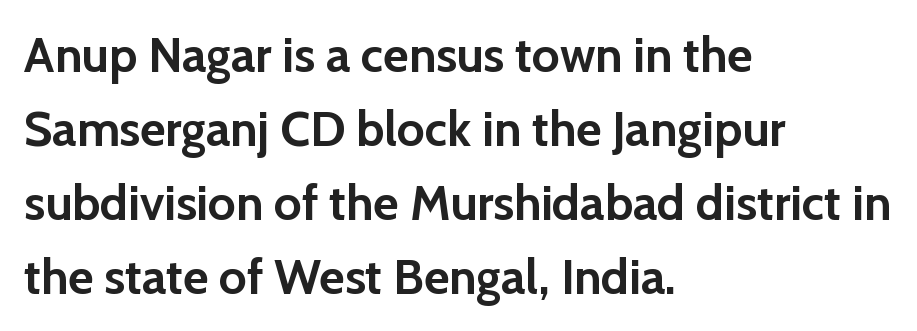
Q: Is the text bold? A: Yes.
Q: Is the text italic (slanted)? A: No, it is upright.
Q: Is the typeface a serif or a sans-serif typeface? A: Sans-serif.
Q: Is the text underlined? A: No.
Q: How is the paragraph aligned? A: Left-aligned.
Q: Is the spacing between letters normal or unusually wide? A: Normal.
Q: Is the spacing between lines tight, normal or loose? A: Normal.
Q: Width (condensed, normal, or wide)? A: Normal.
Q: Stroke contrast? A: Low.
Q: x-height? A: Medium.
Q: Monospaced? A: No.
